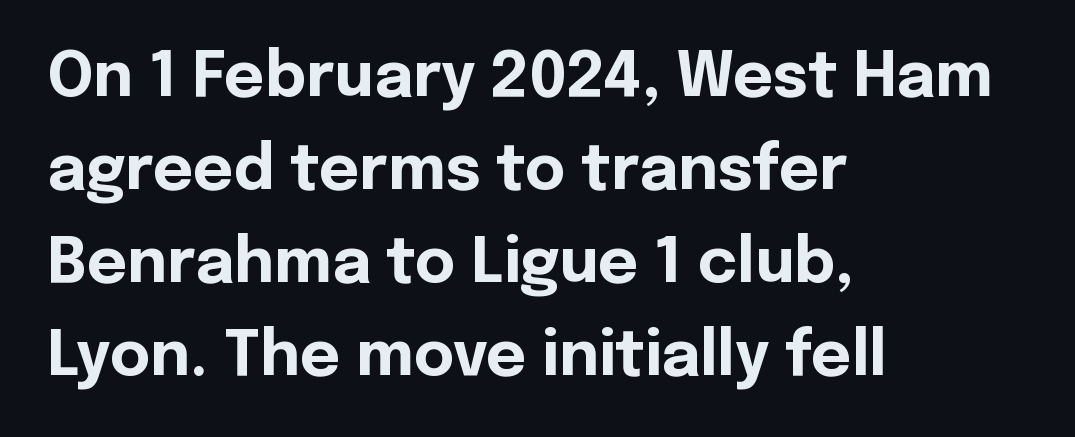
The image shows 62 px bold sans-serif type, upright; set left-aligned, normal line spacing (1.5x), normal letter spacing, not underlined; a medium x-height.
